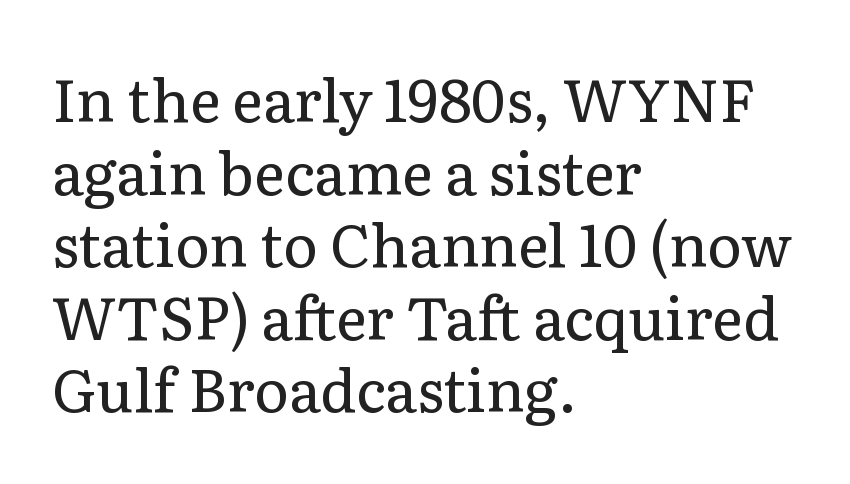
Q: Is the text bold? A: No.
Q: Is the text italic (slanted)? A: No, it is upright.
Q: Is the typeface a serif or a sans-serif typeface? A: Serif.
Q: Is the text underlined? A: No.
Q: How is the paragraph aligned? A: Left-aligned.
Q: Is the spacing between letters normal or unusually wide? A: Normal.
Q: Width (condensed, normal, or wide)? A: Normal.
Q: Stroke contrast? A: Low.
Q: x-height? A: Medium.
Q: Monospaced? A: No.
